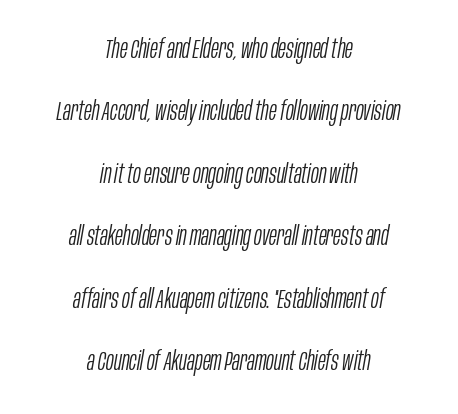
The image shows 26 px text type, italic (leaning right); set centered, loose line spacing (2.4x), normal letter spacing, not underlined.
